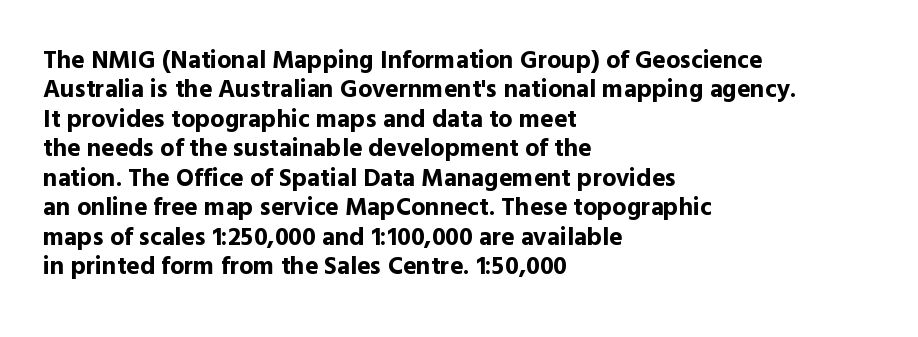
No extra tracking has been applied to these lines. Underline: absent. Is there any slant? The stems are plumb. Horizontally, the lines are justified to the leading edge only.
